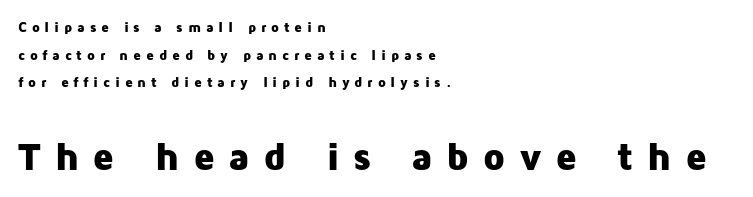
{"serif": "no", "italic": "no", "bold": "yes", "weight": "heavy", "width": "normal", "stroke_contrast": "low", "x_height": "medium", "monospaced": "no", "underline": "no", "align": "left", "line_spacing": "loose", "line_spacing_ratio": 1.97, "letter_spacing": "wide", "letter_spacing_em": 0.34, "larger_block": "second", "size_ratio": 2.79, "glyph_px": 39}
